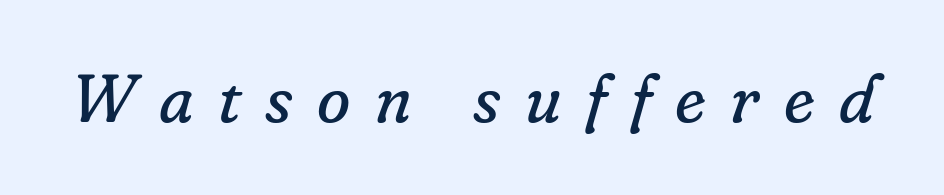
Q: Is the text bold? A: No.
Q: Is the text italic (slanted)? A: Yes, it leans right by about 16 degrees.
Q: Is the typeface a serif or a sans-serif typeface? A: Serif.
Q: Is the text underlined? A: No.
Q: Is the spacing between letters normal or unusually wide? A: Unusually wide.
Q: Width (condensed, normal, or wide)? A: Normal.
Q: Stroke contrast? A: Low.
Q: x-height? A: Small.
Q: Monospaced? A: No.
